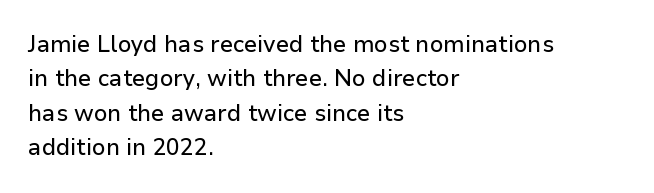
{"italic": "no", "underline": "no", "align": "left", "line_spacing": "normal", "line_spacing_ratio": 1.5, "letter_spacing": "normal", "letter_spacing_em": 0.0, "glyph_px": 23}
